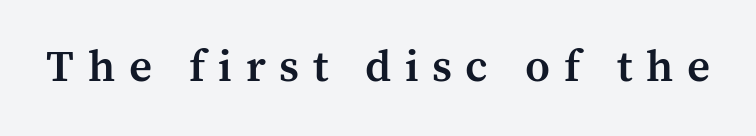
The image shows 45 px semibold serif type, upright; set unusually wide letter spacing (+0.3 em), not underlined; medium stroke contrast and a medium x-height.
